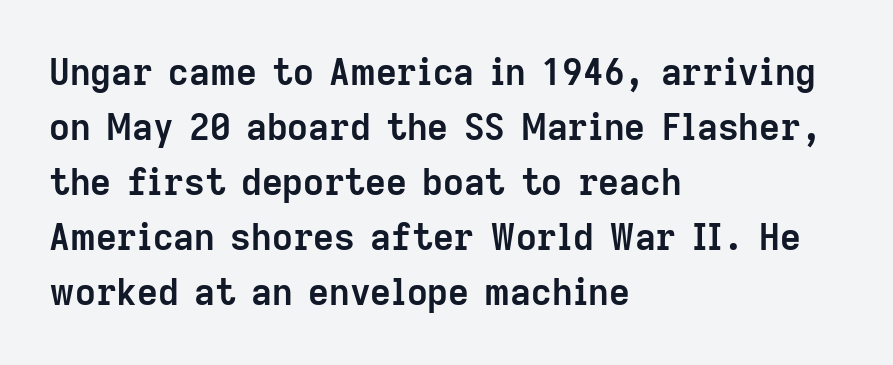
{"serif": "no", "italic": "no", "bold": "yes", "weight": "semibold", "width": "normal", "stroke_contrast": "low", "x_height": "medium", "monospaced": "no", "underline": "no", "align": "left", "line_spacing": "normal", "line_spacing_ratio": 1.53, "letter_spacing": "normal", "letter_spacing_em": 0.0, "glyph_px": 36}
